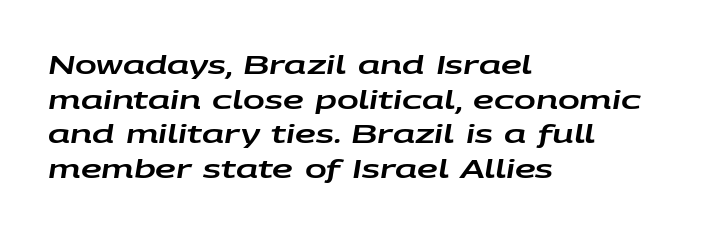
Q: Is the text italic (slanted)? A: Yes, it leans right by about 9 degrees.
Q: Is the text underlined? A: No.
Q: How is the paragraph aligned? A: Left-aligned.
Q: Is the spacing between letters normal or unusually wide? A: Normal.
Q: Is the spacing between lines tight, normal or loose? A: Normal.
